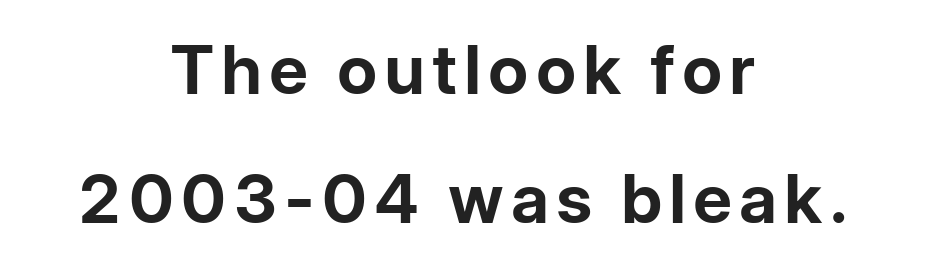
The image shows 68 px bold sans-serif type, upright; set centered, loose line spacing (1.9x), not underlined; low stroke contrast and a medium x-height.
